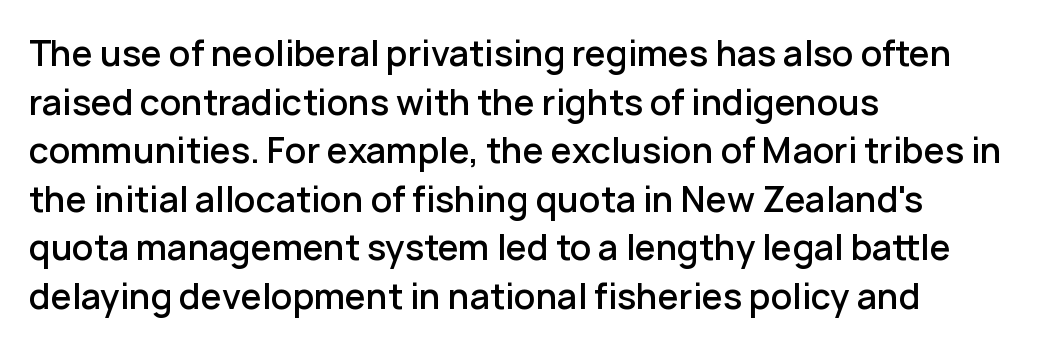
Does the type have serifs? No, each stem ends abruptly. This is the in-between weight designers call semibold or demi. This rendering features lettering with no underline. Is there any slant? The stems are plumb. Note the varied advance widths — an 'i' is clearly narrower than an 'm'.
